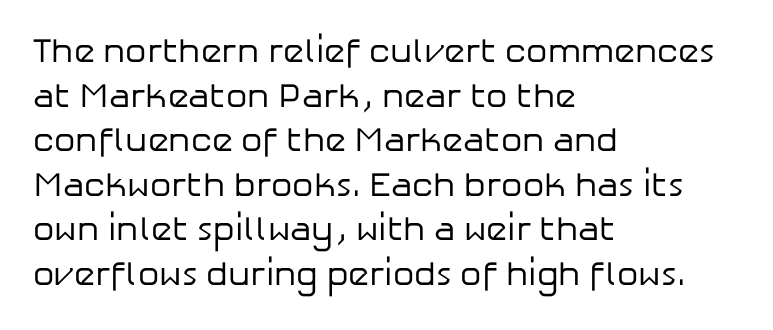
{"serif": "no", "italic": "no", "bold": "no", "weight": "regular", "width": "normal", "stroke_contrast": "low", "x_height": "medium", "monospaced": "no", "underline": "no", "align": "left", "line_spacing": "normal", "line_spacing_ratio": 1.31, "letter_spacing": "normal", "letter_spacing_em": 0.0, "glyph_px": 34}
